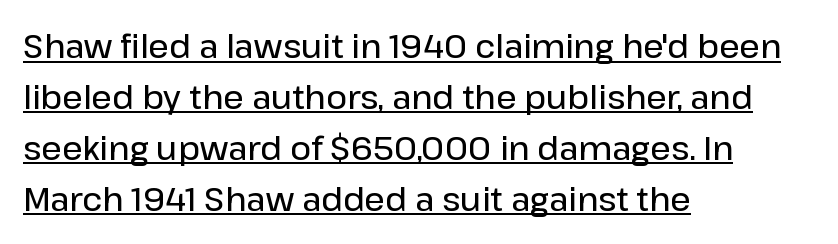
Ascenders rise straight up at ninety degrees. Caption: semibold face, moderately heavy strokes. The passage shown is typed in a proportional face where columns would drift. A typographer would call this underscored text. You can tell from the bare stems that sans-serif type was used.
